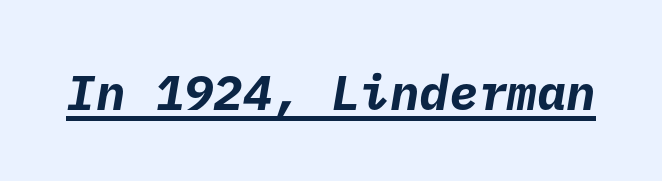
{"serif": "no", "bold": "yes", "weight": "bold", "width": "normal", "stroke_contrast": "low", "x_height": "medium", "underline": "yes", "letter_spacing": "normal", "letter_spacing_em": 0.0, "glyph_px": 49}
